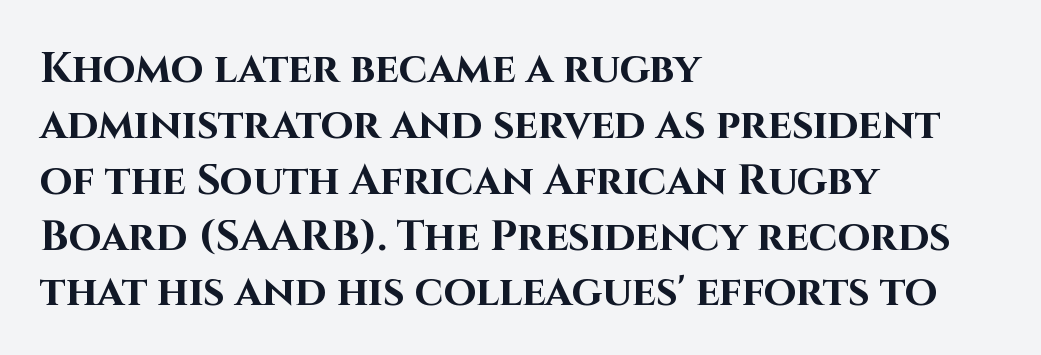
Pretty heavy lettering here — definitely bold. Proportional: the letters do not fall into vertical columns. Are there feet on the stems? There aren't — it's a sans. This rendering uses left alignment, leaving the right contour irregular. One glance says typical: line gaps are just what's usual.
